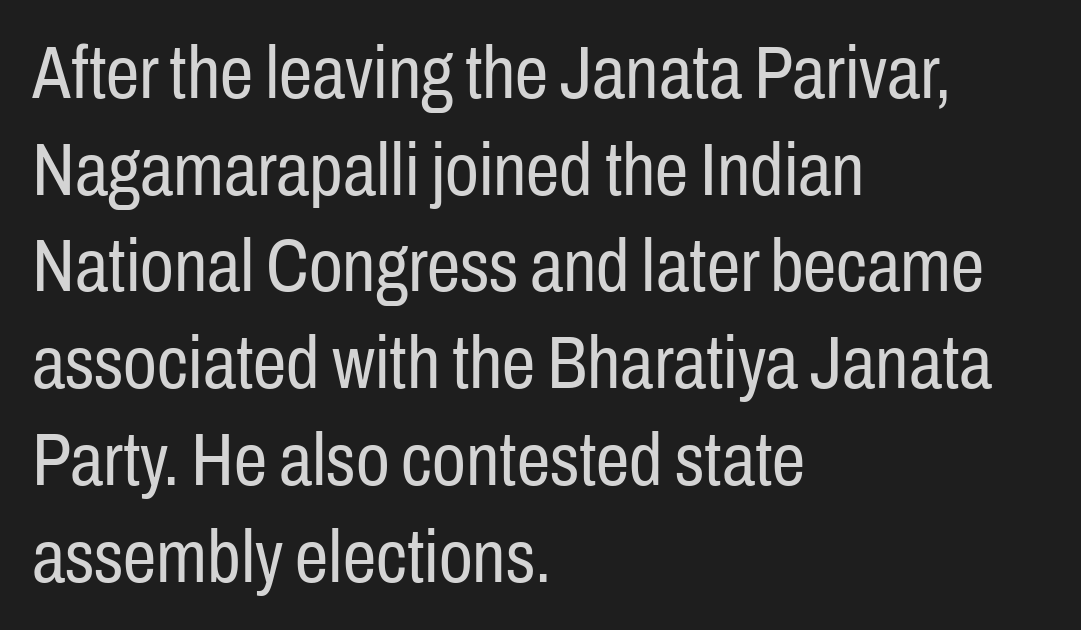
Q: Is the text bold? A: No.
Q: Is the text italic (slanted)? A: No, it is upright.
Q: Is the typeface a serif or a sans-serif typeface? A: Sans-serif.
Q: Is the text underlined? A: No.
Q: How is the paragraph aligned? A: Left-aligned.
Q: Is the spacing between letters normal or unusually wide? A: Normal.
Q: Is the spacing between lines tight, normal or loose? A: Normal.
Q: Width (condensed, normal, or wide)? A: Condensed.
Q: Stroke contrast? A: Low.
Q: x-height? A: Medium.
Q: Monospaced? A: No.
